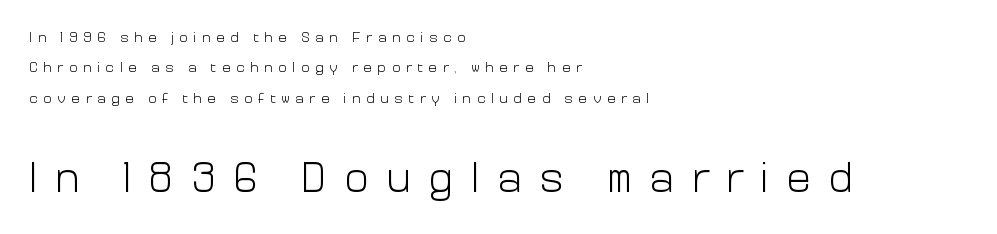
A typesetter would label this face a sans. This sample has the flowing, uneven cadence of proportional lettering. Underline: absent. Horizontally, the lines are justified to the leading edge only. This block would shrink considerably if given ordinary leading; it's expanded now.
